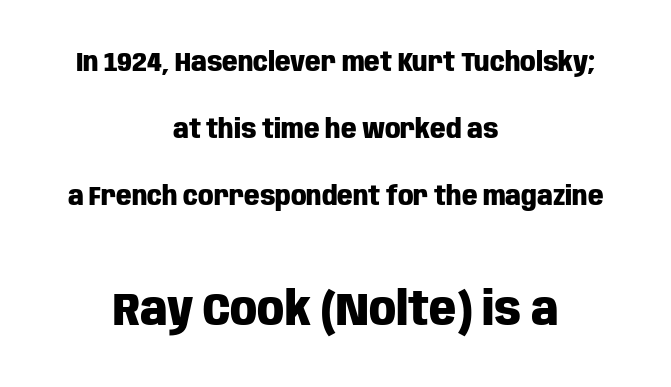
Q: Is the text bold? A: Yes.
Q: Is the text italic (slanted)? A: No, it is upright.
Q: Is the typeface a serif or a sans-serif typeface? A: Sans-serif.
Q: Is the text underlined? A: No.
Q: How is the paragraph aligned? A: Centered.
Q: Is the spacing between letters normal or unusually wide? A: Normal.
Q: Is the spacing between lines tight, normal or loose? A: Loose.
Q: Which block of text is set in a larger size, the first (top) or the second (bottom)? A: The second (bottom) one.
Q: Width (condensed, normal, or wide)? A: Condensed.
Q: Stroke contrast? A: Low.
Q: x-height? A: Large.
Q: Monospaced? A: No.
